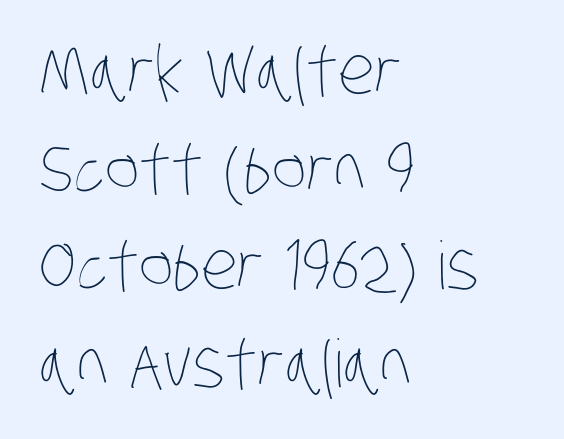
Q: Is the text bold? A: No.
Q: Is the text underlined? A: No.
Q: How is the paragraph aligned? A: Left-aligned.
Q: Is the spacing between letters normal or unusually wide? A: Normal.
Q: Is the spacing between lines tight, normal or loose? A: Normal.
Q: Width (condensed, normal, or wide)? A: Condensed.
Q: Stroke contrast? A: Low.
Q: x-height? A: Large.
Q: Monospaced? A: No.
